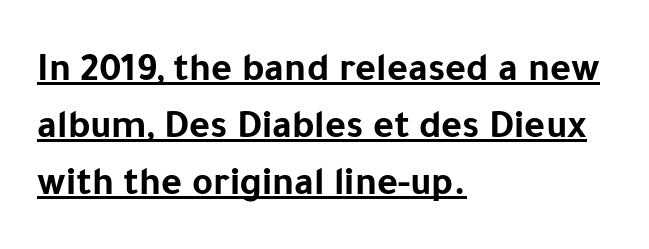
Q: Is the text bold? A: Yes.
Q: Is the text italic (slanted)? A: No, it is upright.
Q: Is the typeface a serif or a sans-serif typeface? A: Sans-serif.
Q: Is the text underlined? A: Yes.
Q: How is the paragraph aligned? A: Left-aligned.
Q: Is the spacing between letters normal or unusually wide? A: Normal.
Q: Is the spacing between lines tight, normal or loose? A: Normal.
Q: Width (condensed, normal, or wide)? A: Normal.
Q: Stroke contrast? A: Low.
Q: x-height? A: Medium.
Q: Monospaced? A: No.
